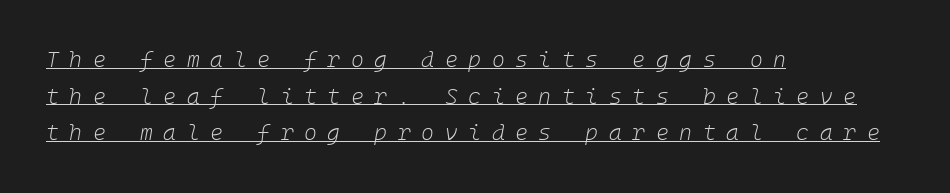
The gaps between neighbouring characters are conspicuously large. Style check: oblique. The block of text has a typical density, with ordinary space between rows. A continuous stroke trails under the words, as in a hyperlink.
